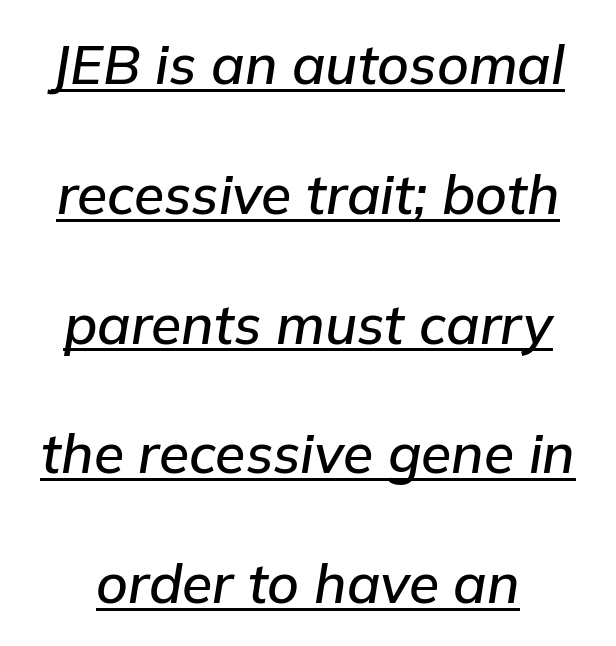
The image shows 55 px text type, italic (leaning right); set loose line spacing (2.36x), normal letter spacing, underlined; low stroke contrast and a medium x-height.
